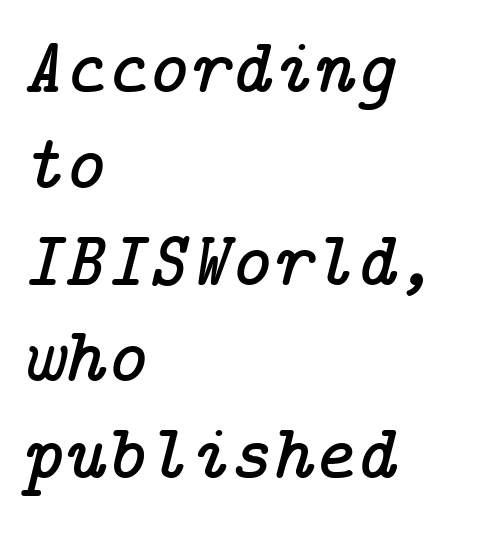
{"serif": "yes", "italic": "yes", "lean": "right", "slant_degrees": 14, "width": "normal", "stroke_contrast": "low", "x_height": "medium", "underline": "no", "align": "left", "line_spacing_ratio": 1.22, "letter_spacing": "normal", "letter_spacing_em": 0.0, "glyph_px": 79}
